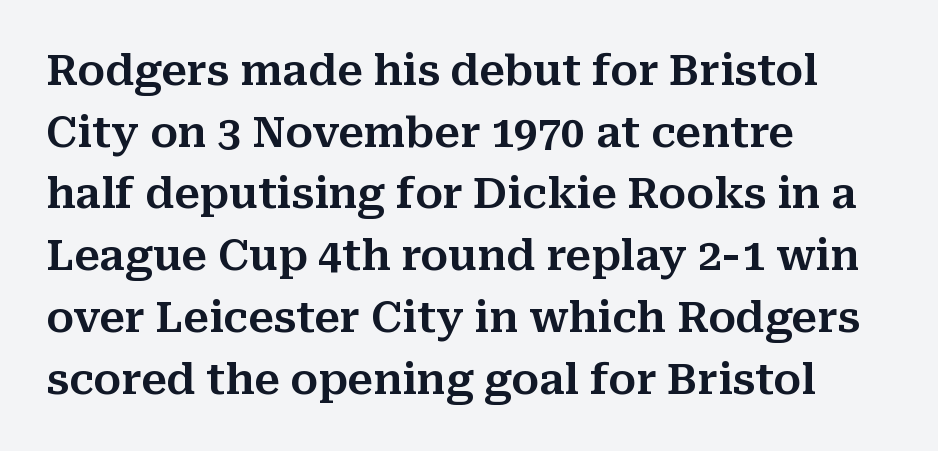
Q: Is the text italic (slanted)? A: No, it is upright.
Q: Is the typeface a serif or a sans-serif typeface? A: Serif.
Q: Is the text underlined? A: No.
Q: How is the paragraph aligned? A: Left-aligned.
Q: Is the spacing between letters normal or unusually wide? A: Normal.
Q: Is the spacing between lines tight, normal or loose? A: Normal.
Q: Width (condensed, normal, or wide)? A: Normal.
Q: Stroke contrast? A: Medium.
Q: x-height? A: Medium.
Q: Monospaced? A: No.
